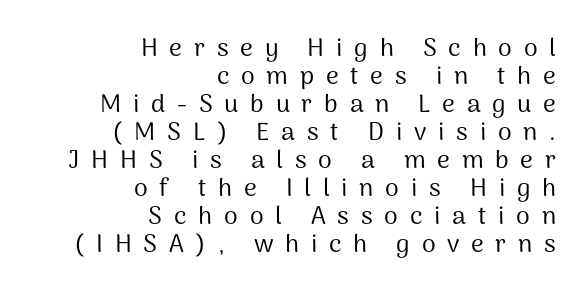
{"italic": "no", "bold": "no", "underline": "no", "align": "right", "line_spacing": "tight", "line_spacing_ratio": 1.12, "letter_spacing": "wide", "letter_spacing_em": 0.47, "glyph_px": 25}
